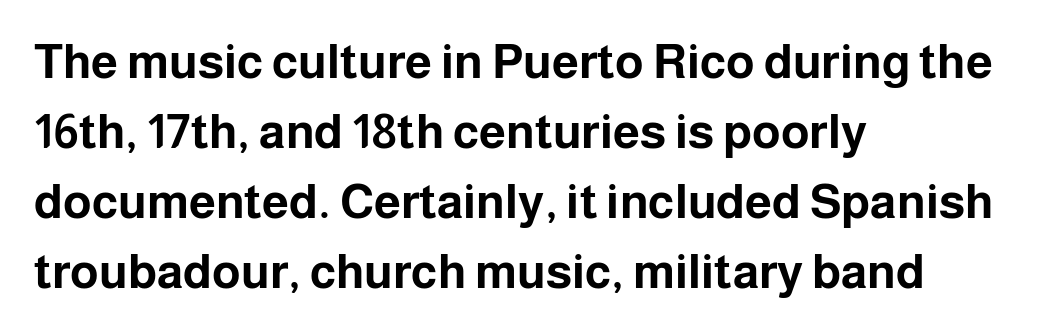
The image shows 48 px bold sans-serif type, upright; set left-aligned, normal line spacing (1.46x), normal letter spacing, not underlined; low stroke contrast and a medium x-height.
